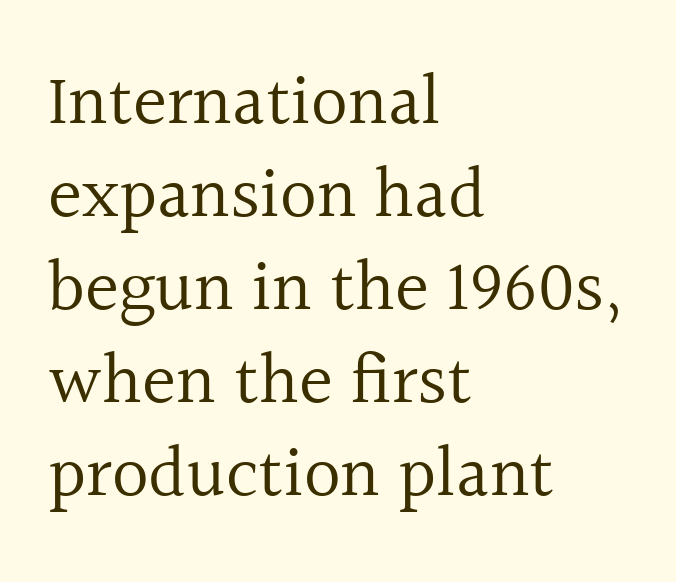
Rendered with straight, roman letterforms. Summary of weight: not heavy and not bold. A student would call this left alignment; a typographer would say flush left, rag right. You can tell from the footed stems that serif type was used.
